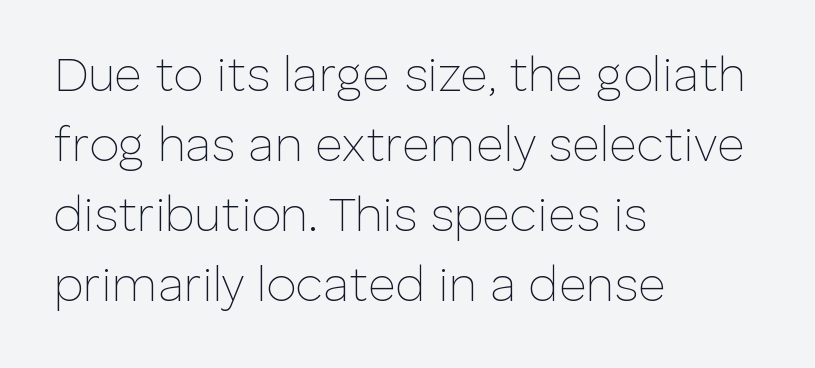
Is there much room between lines? A standard amount, neither cramped nor airy. The passage shown is not underscored anywhere. The axis of the letterforms is exactly vertical. Weight: in the light-to-regular range. Note: no serifs on the glyphs.
